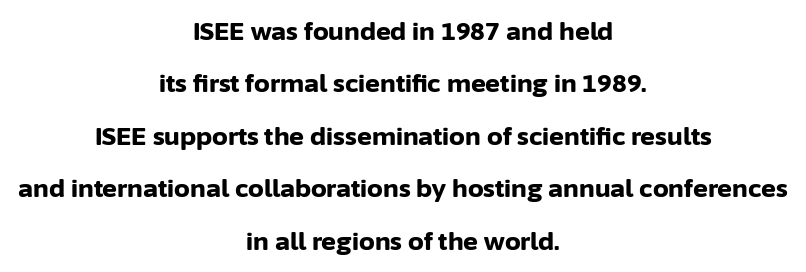
{"italic": "no", "bold": "yes", "underline": "no", "align": "center", "line_spacing": "loose", "line_spacing_ratio": 2.1, "letter_spacing": "normal", "letter_spacing_em": 0.0, "glyph_px": 25}
